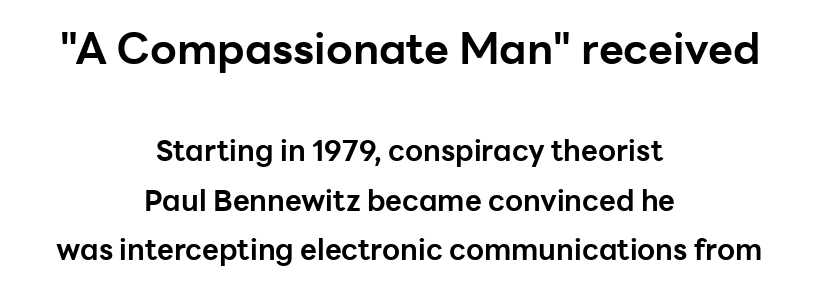
The image shows 43 px bold sans-serif type, upright; set centered, line spacing 1.71x, normal letter spacing, not underlined; the first (top) block is 1.48x larger; low stroke contrast and a medium x-height.
